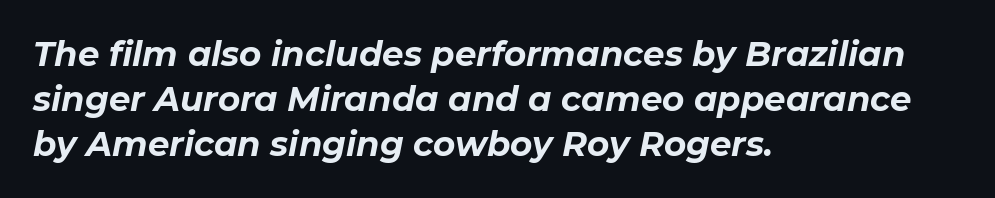
No extra tracking has been applied to these lines. Rows of type keep a routine distance in the vertical direction. Anything drawn beneath the words? Only blank space. A student would call this left alignment; a typographer would say flush left, rag right.
